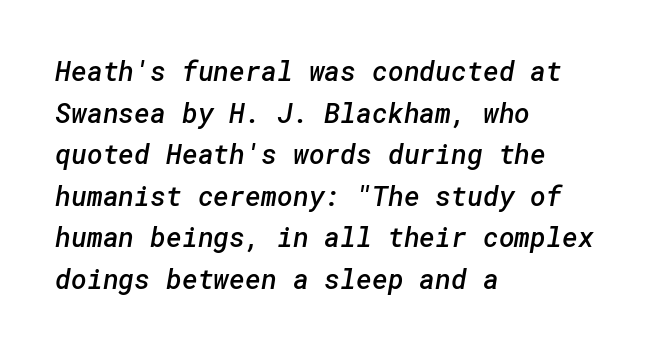
{"bold": "semi", "underline": "no", "align": "left", "line_spacing": "normal", "line_spacing_ratio": 1.54, "letter_spacing": "normal", "letter_spacing_em": 0.0, "glyph_px": 27}
